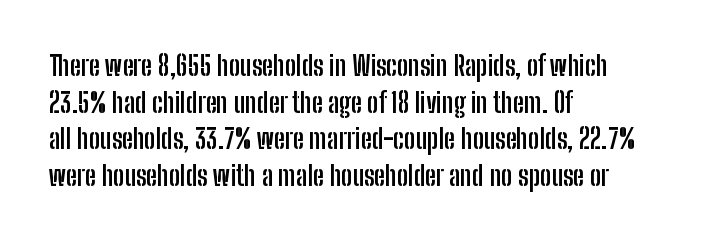
Q: Is the text bold? A: Yes.
Q: Is the text italic (slanted)? A: No, it is upright.
Q: Is the text underlined? A: No.
Q: How is the paragraph aligned? A: Left-aligned.
Q: Is the spacing between letters normal or unusually wide? A: Normal.
Q: Is the spacing between lines tight, normal or loose? A: Normal.
